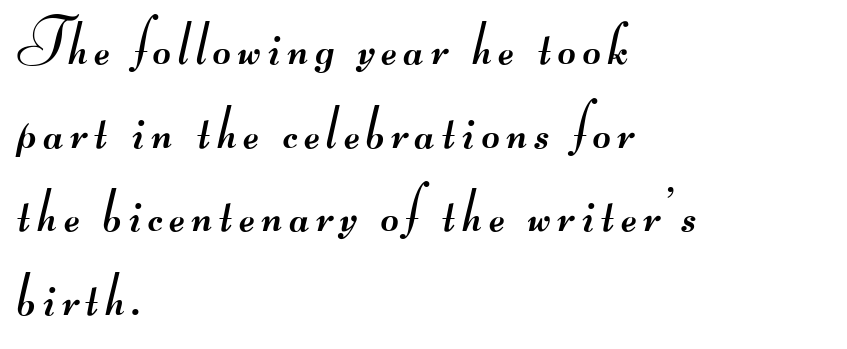
Each stroke keeps to a modest, everyday thickness or less. Character widths vary here, with narrow letters taking less room than wide ones. The paragraph shown leans on its left margin. The string is rendered with underlining switched off. These lines are composed in type without serifs.
